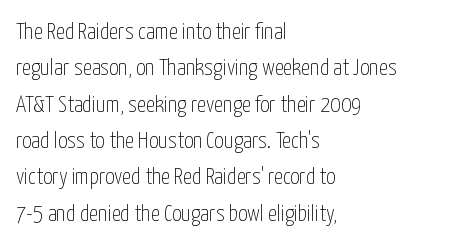
The image shows 23 px text type, upright; set left-aligned, normal line spacing (1.58x), normal letter spacing, not underlined.
